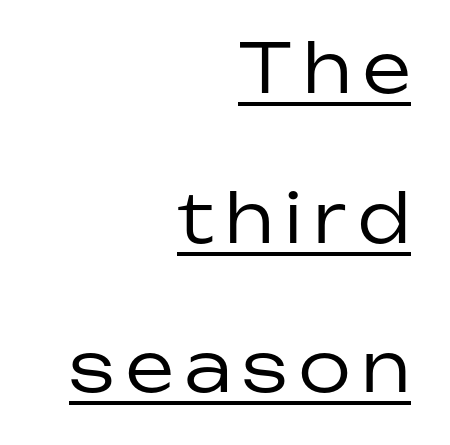
The image shows 68 px regular-weight sans-serif type, upright; set right-aligned, loose line spacing (2.2x), underlined; low stroke contrast and a medium x-height.
